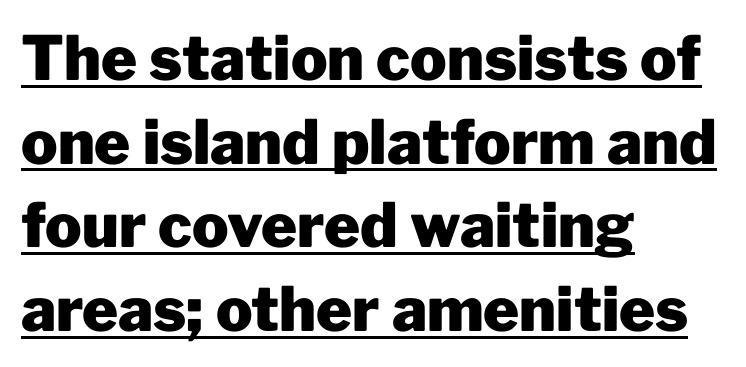
{"serif": "no", "italic": "no", "bold": "yes", "weight": "heavy", "width": "normal", "stroke_contrast": "low", "x_height": "medium", "monospaced": "no", "underline": "yes", "align": "left", "line_spacing": "normal", "line_spacing_ratio": 1.37, "letter_spacing": "normal", "letter_spacing_em": 0.0, "glyph_px": 61}
